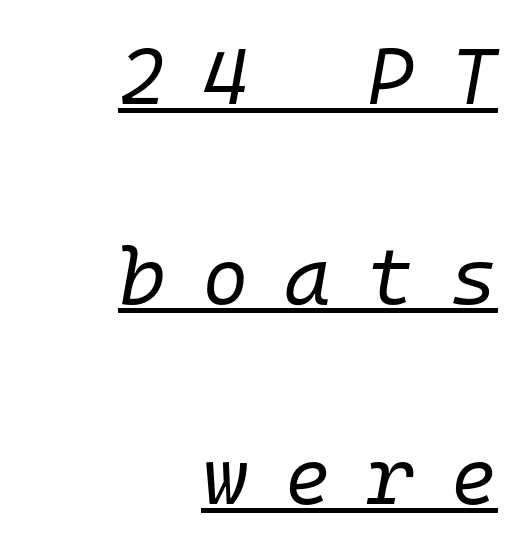
{"italic": "yes", "lean": "right", "slant_degrees": 10, "bold": "no", "weight": "regular", "width": "normal", "stroke_contrast": "low", "x_height": "medium", "monospaced": "yes", "underline": "yes", "align": "right", "line_spacing": "loose", "line_spacing_ratio": 2.5, "letter_spacing": "wide", "letter_spacing_em": 0.45, "glyph_px": 80}
